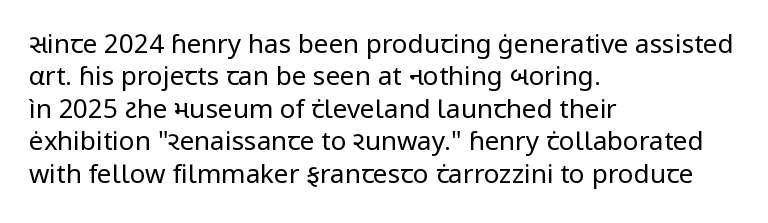
The image shows 26 px text type, upright; set left-aligned, normal line spacing (1.25x), normal letter spacing, not underlined.
